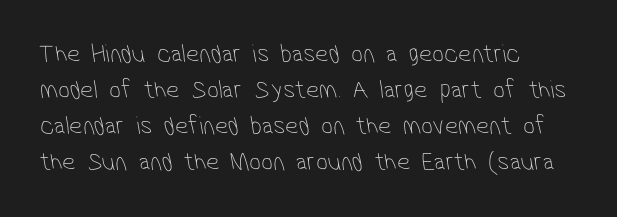
Q: Is the text bold? A: No.
Q: Is the text underlined? A: No.
Q: How is the paragraph aligned? A: Left-aligned.
Q: Is the spacing between letters normal or unusually wide? A: Normal.
Q: Is the spacing between lines tight, normal or loose? A: Normal.
